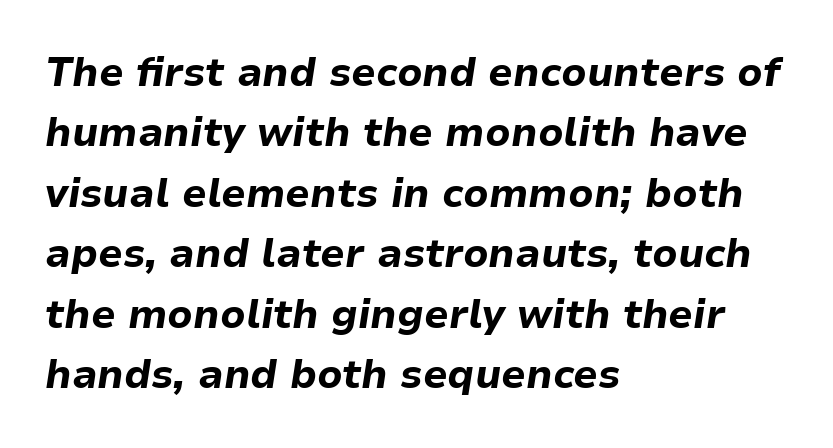
Honestly, there is no underline to notice here at all. Stroke thickness is high; the sample reads as a true bold. Layout note: lines flush left. The letters advance in unequal steps, a hallmark of proportional type. How are the letters spaced? Ordinarily, with no added tracking. There's an unmistakable incline to the writing here.
